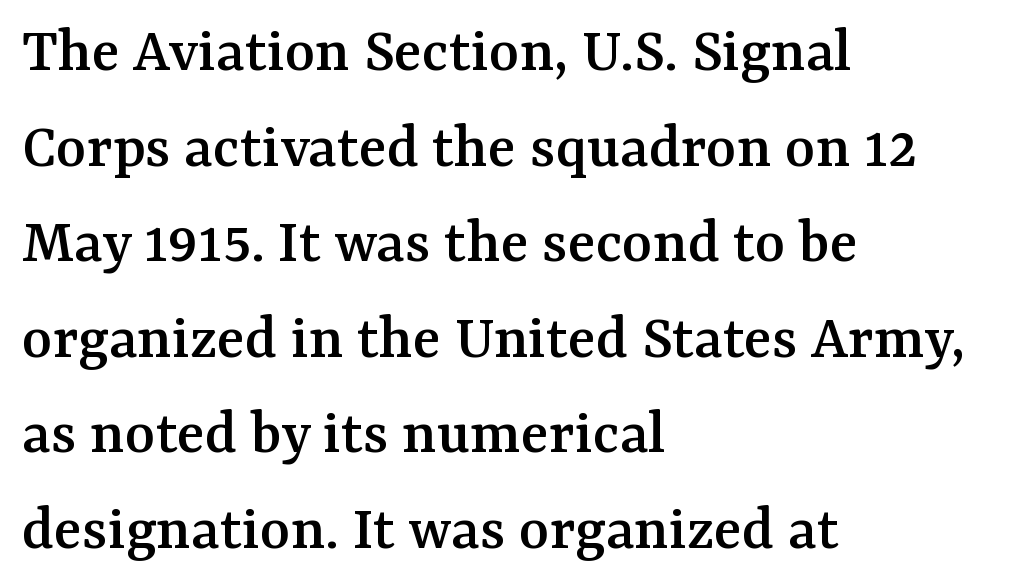
{"serif": "yes", "italic": "no", "width": "normal", "stroke_contrast": "medium", "x_height": "medium", "monospaced": "no", "underline": "no", "align": "left", "line_spacing": "normal", "line_spacing_ratio": 1.47, "letter_spacing": "normal", "letter_spacing_em": 0.0, "glyph_px": 65}
